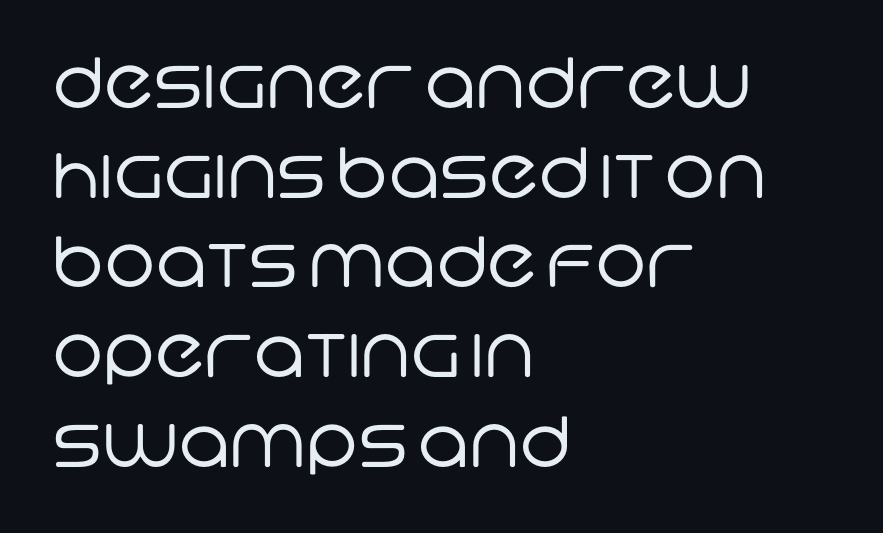
{"serif": "no", "bold": "no", "weight": "regular", "width": "normal", "stroke_contrast": "low", "x_height": "large", "monospaced": "no", "underline": "no", "align": "left", "line_spacing": "normal", "line_spacing_ratio": 1.3, "letter_spacing": "normal", "letter_spacing_em": 0.0, "glyph_px": 69}
